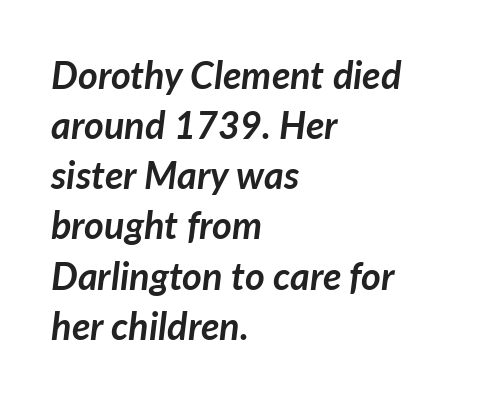
Q: Is the text bold? A: Yes.
Q: Is the text italic (slanted)? A: Yes, it leans right by about 7 degrees.
Q: Is the text underlined? A: No.
Q: How is the paragraph aligned? A: Left-aligned.
Q: Is the spacing between letters normal or unusually wide? A: Normal.
Q: Is the spacing between lines tight, normal or loose? A: Normal.
Q: Width (condensed, normal, or wide)? A: Normal.
Q: Stroke contrast? A: Low.
Q: x-height? A: Medium.
Q: Monospaced? A: No.
